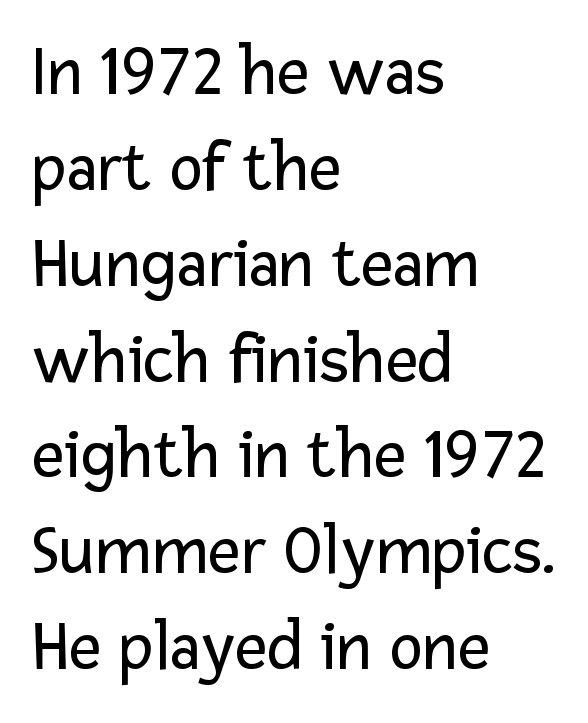
The image shows 71 px regular-weight sans-serif type, upright; set left-aligned, normal line spacing (1.35x), normal letter spacing, not underlined; low stroke contrast and a medium x-height.
